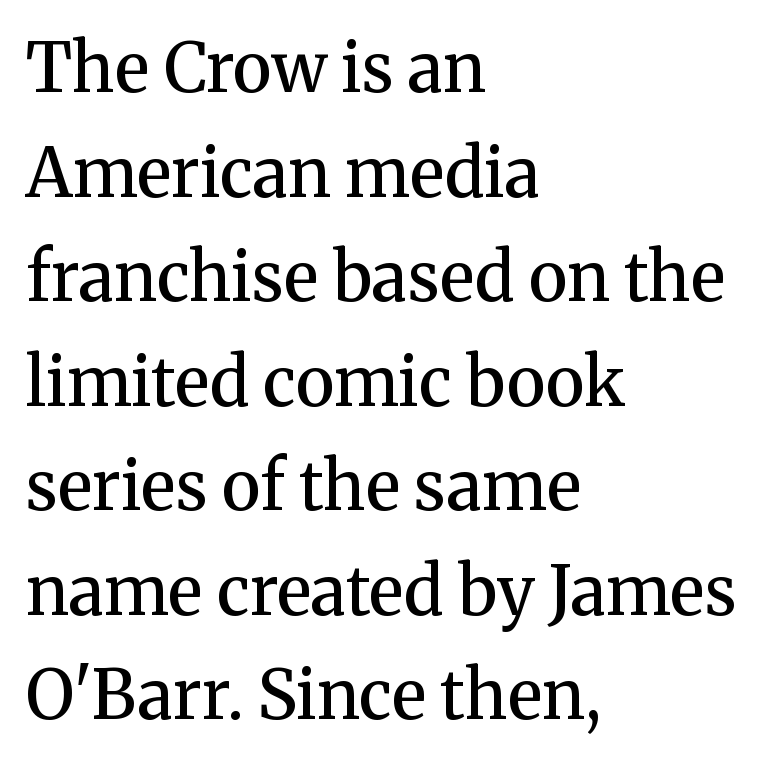
The image shows 67 px semibold serif type, upright; set left-aligned, normal line spacing (1.56x), normal letter spacing, not underlined; medium stroke contrast and a medium x-height.
